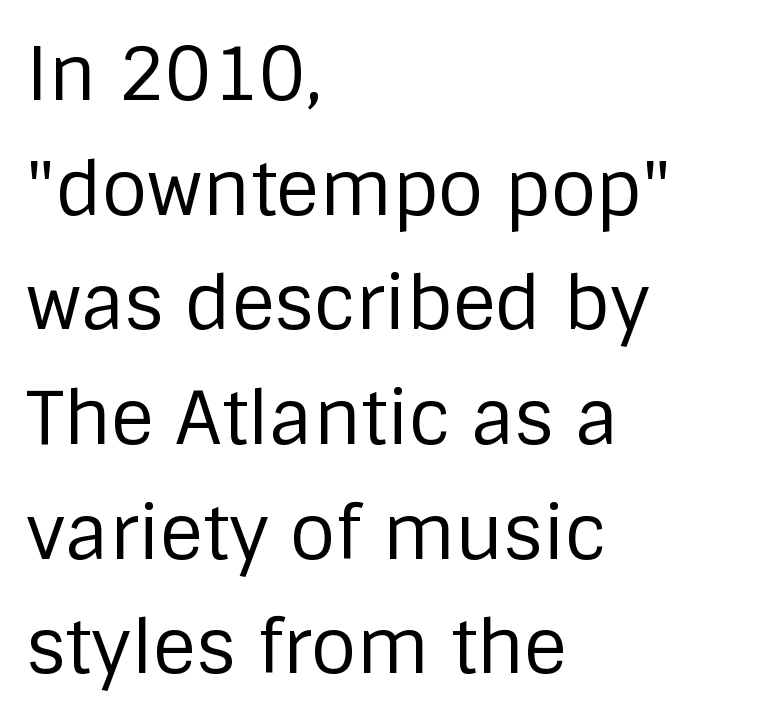
Q: Is the text bold? A: No.
Q: Is the text italic (slanted)? A: No, it is upright.
Q: Is the typeface a serif or a sans-serif typeface? A: Sans-serif.
Q: Is the text underlined? A: No.
Q: How is the paragraph aligned? A: Left-aligned.
Q: Is the spacing between letters normal or unusually wide? A: Normal.
Q: Is the spacing between lines tight, normal or loose? A: Normal.
Q: Width (condensed, normal, or wide)? A: Normal.
Q: Stroke contrast? A: Low.
Q: x-height? A: Large.
Q: Monospaced? A: No.
